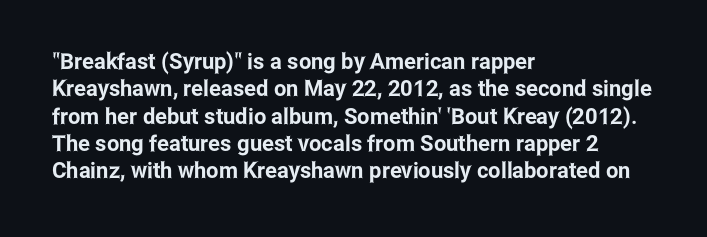
The image shows 22 px text type, upright; set left-aligned, line spacing 1.24x, normal letter spacing, not underlined.
